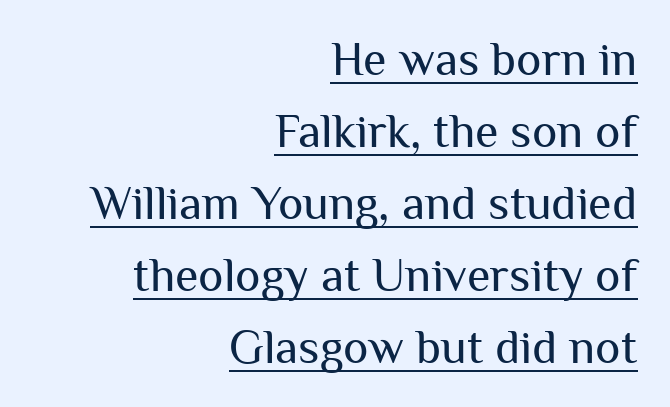
{"serif": "no", "italic": "no", "bold": "no", "weight": "regular", "width": "normal", "stroke_contrast": "medium", "x_height": "medium", "monospaced": "no", "underline": "yes", "align": "right", "line_spacing": "normal", "line_spacing_ratio": 1.5, "letter_spacing": "normal", "letter_spacing_em": 0.0, "glyph_px": 48}
